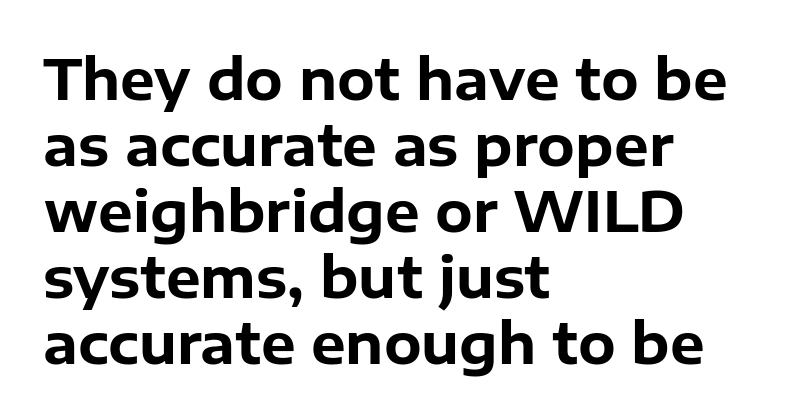
{"serif": "no", "italic": "no", "bold": "yes", "weight": "bold", "width": "normal", "stroke_contrast": "low", "x_height": "medium", "monospaced": "no", "underline": "no", "align": "left", "line_spacing_ratio": 1.2, "letter_spacing": "normal", "letter_spacing_em": 0.0, "glyph_px": 55}
